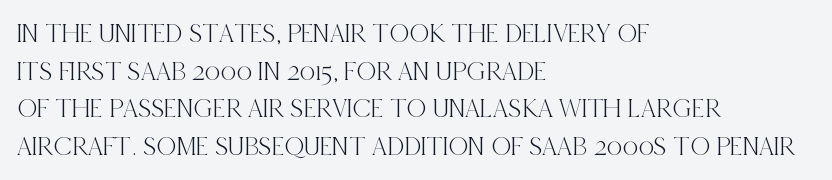
{"italic": "no", "underline": "no", "align": "left", "line_spacing": "normal", "line_spacing_ratio": 1.39, "letter_spacing": "normal", "letter_spacing_em": 0.0, "glyph_px": 27}
